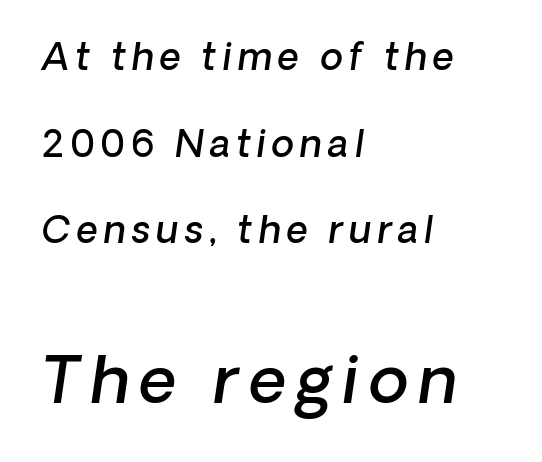
The setting favours the left margin, as ordinary paragraphs usually do. Strokes here are thickened, but only to semibold level. Underline: absent. Spacing verdict: proportional, widths tailored to each character. This is oblique type, the kind used for emphasis or titles. Note: smaller setting up top, larger setting below.
